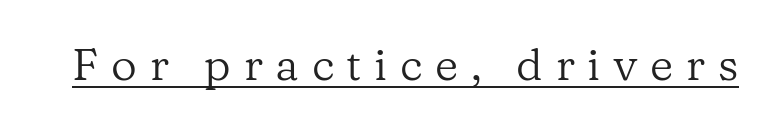
Compared with typical body copy, the letter spacing here is much looser. Summary of weight: not heavy and not bold. Every stem runs plumb, perpendicular to the baseline. Does a line run under the words? Yes, clearly. The face used here is proportionally spaced, like ordinary book or web type. Check where the strokes stop: tiny serifs finish them off.
